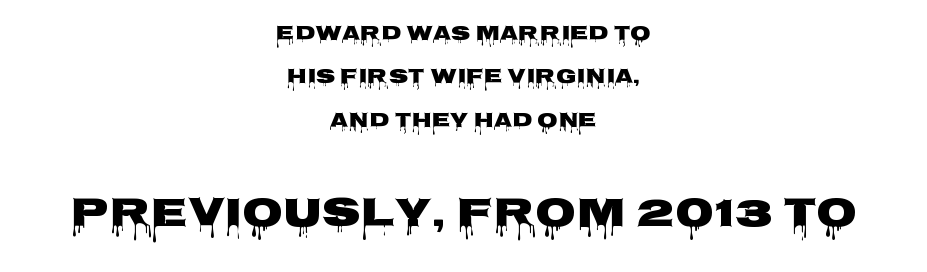
The image shows 42 px wide sans-serif type, upright; set centered, loose line spacing (2.06x), normal letter spacing, not underlined; the second (bottom) block is 2.0x larger; low stroke contrast and a large x-height.
